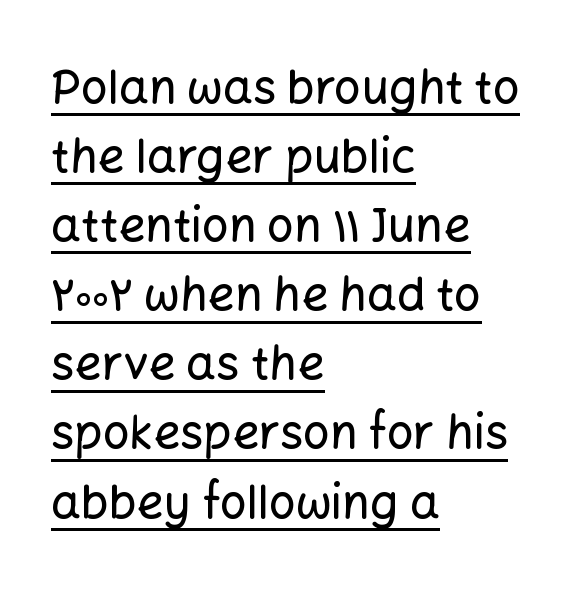
The image shows 47 px sans-serif type, upright; set left-aligned, normal line spacing (1.47x), normal letter spacing, underlined; low stroke contrast and a medium x-height.
